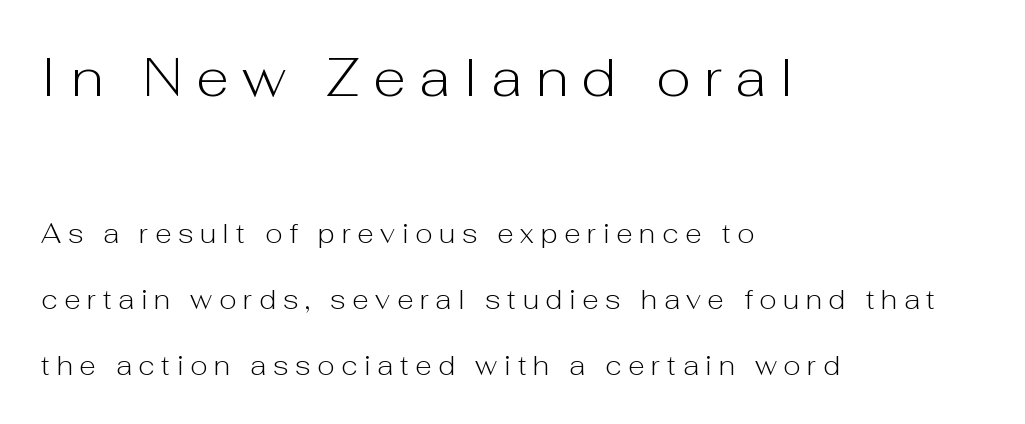
{"serif": "no", "italic": "no", "bold": "no", "weight": "light", "width": "normal", "stroke_contrast": "low", "x_height": "medium", "monospaced": "no", "underline": "no", "align": "left", "line_spacing": "loose", "line_spacing_ratio": 2.43, "letter_spacing": "wide", "letter_spacing_em": 0.25, "larger_block": "first", "size_ratio": 2.0, "glyph_px": 54}
